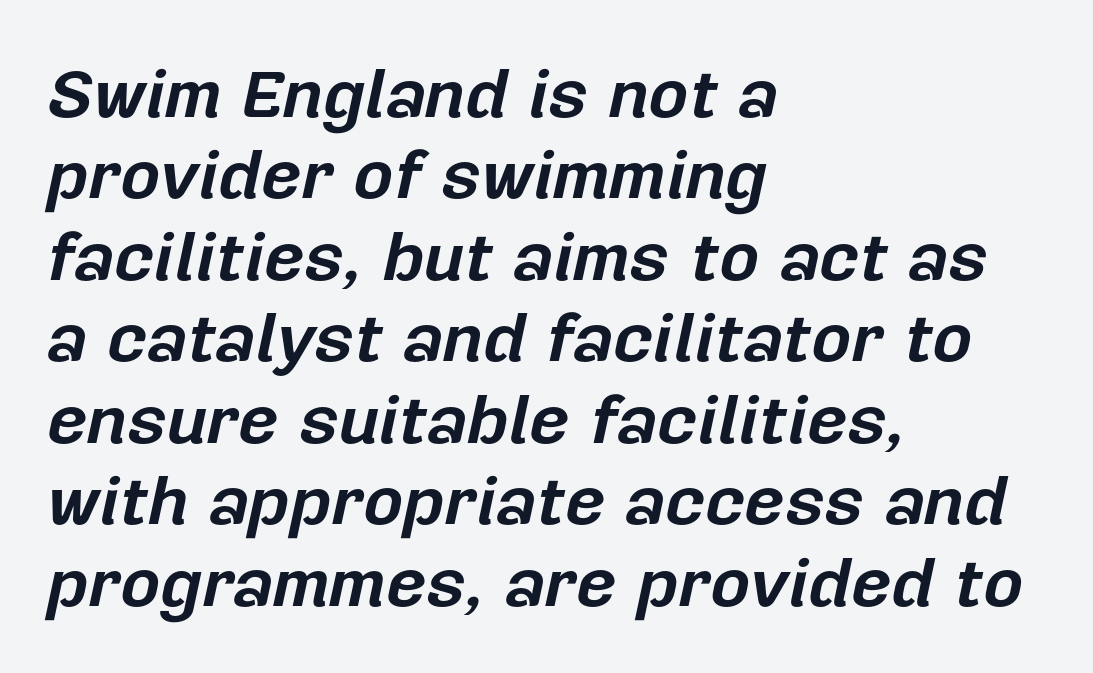
The image shows 69 px bold type, italic (leaning right); set left-aligned, line spacing 1.18x, normal letter spacing, not underlined; low stroke contrast and a medium x-height.
